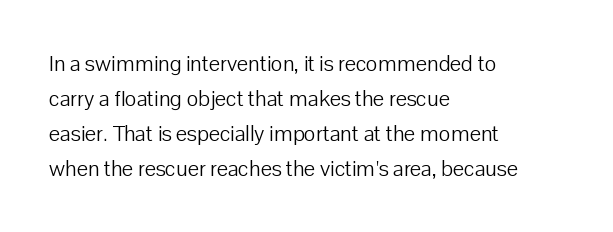
Q: Is the text bold? A: No.
Q: Is the text italic (slanted)? A: No, it is upright.
Q: Is the text underlined? A: No.
Q: How is the paragraph aligned? A: Left-aligned.
Q: Is the spacing between letters normal or unusually wide? A: Normal.
Q: Is the spacing between lines tight, normal or loose? A: Normal.
